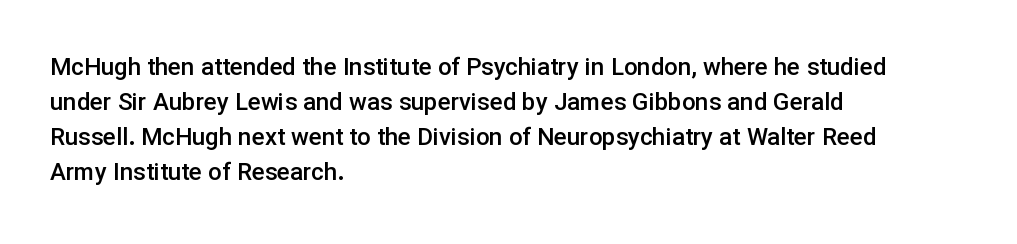
Q: Is the text bold? A: Semi-bold.
Q: Is the text italic (slanted)? A: No, it is upright.
Q: Is the text underlined? A: No.
Q: How is the paragraph aligned? A: Left-aligned.
Q: Is the spacing between letters normal or unusually wide? A: Normal.
Q: Is the spacing between lines tight, normal or loose? A: Normal.
